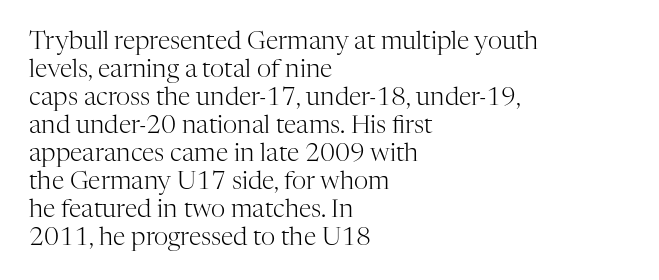
The image shows 25 px text type, upright; set left-aligned, tight line spacing (1.12x), normal letter spacing, not underlined.
